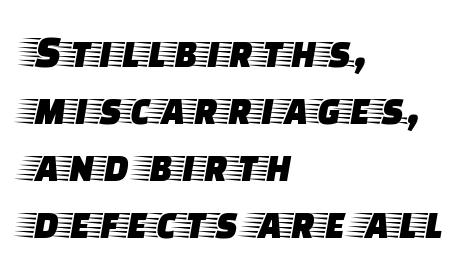
{"serif": "yes", "width": "wide", "stroke_contrast": "low", "x_height": "large", "monospaced": "no", "underline": "no", "align": "left", "line_spacing_ratio": 1.24, "letter_spacing": "normal", "letter_spacing_em": 0.0, "glyph_px": 46}
